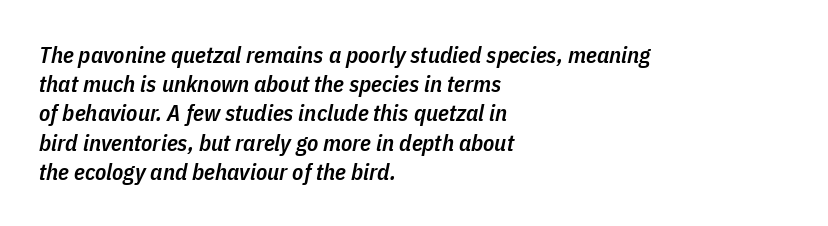
{"italic": "yes", "lean": "right", "slant_degrees": 11, "bold": "semi", "underline": "no", "align": "left", "line_spacing": "normal", "line_spacing_ratio": 1.27, "letter_spacing": "normal", "letter_spacing_em": 0.0, "glyph_px": 23}
